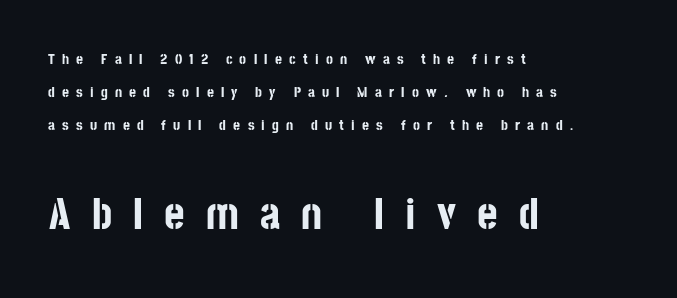
The image shows 44 px bold, condensed sans-serif type, upright; set left-aligned, loose line spacing (2.21x), unusually wide letter spacing (+0.48 em), not underlined; the second (bottom) block is 2.93x larger; low stroke contrast and a large x-height.
